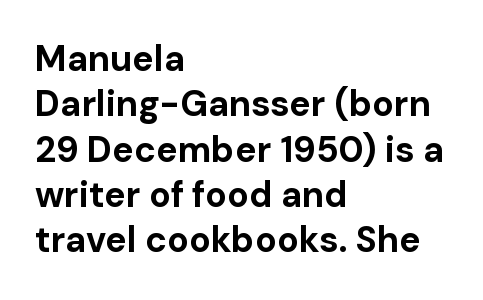
{"serif": "no", "italic": "no", "bold": "yes", "weight": "bold", "width": "normal", "stroke_contrast": "low", "x_height": "medium", "monospaced": "no", "underline": "no", "align": "left", "line_spacing": "normal", "line_spacing_ratio": 1.26, "letter_spacing": "normal", "letter_spacing_em": 0.0, "glyph_px": 36}
